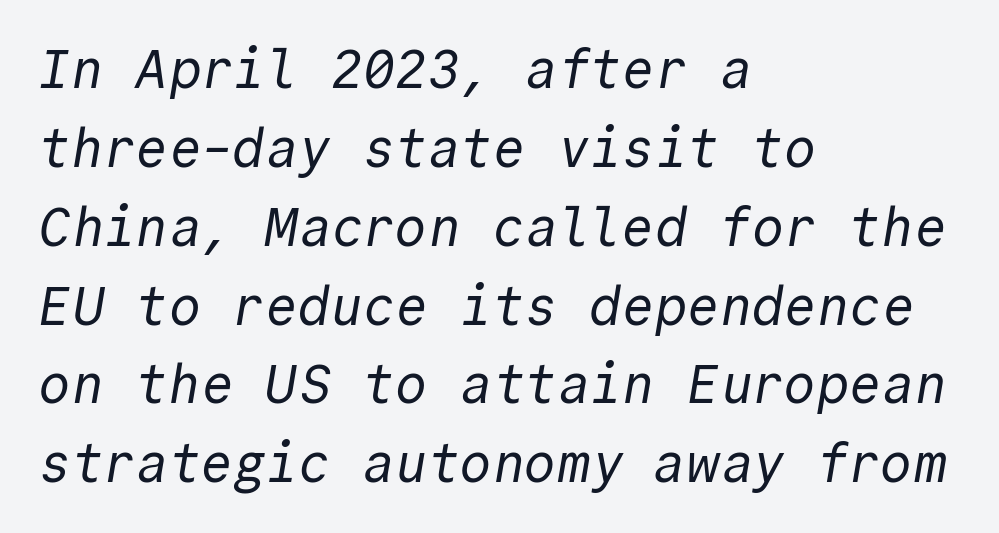
Does the copy run flush right? No — it runs flush left. No extra tracking has been applied to these lines. Descender tails drop into unmarked territory. This block has exactly the height ordinary leading produces. The weight would be labelled regular, book, light, or lighter still. The type family on display is of the sans-serif kind.
